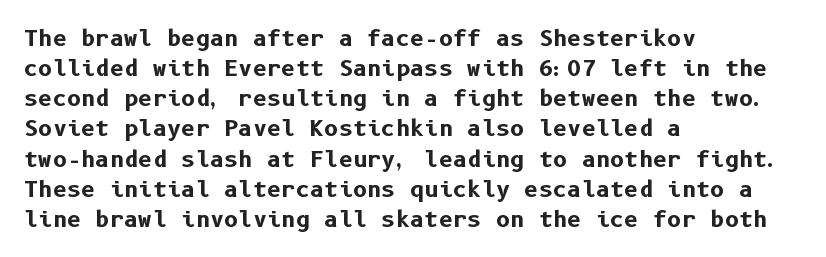
Q: Is the text bold? A: Yes.
Q: Is the text italic (slanted)? A: No, it is upright.
Q: Is the text underlined? A: No.
Q: How is the paragraph aligned? A: Left-aligned.
Q: Is the spacing between letters normal or unusually wide? A: Normal.
Q: Is the spacing between lines tight, normal or loose? A: Normal.
